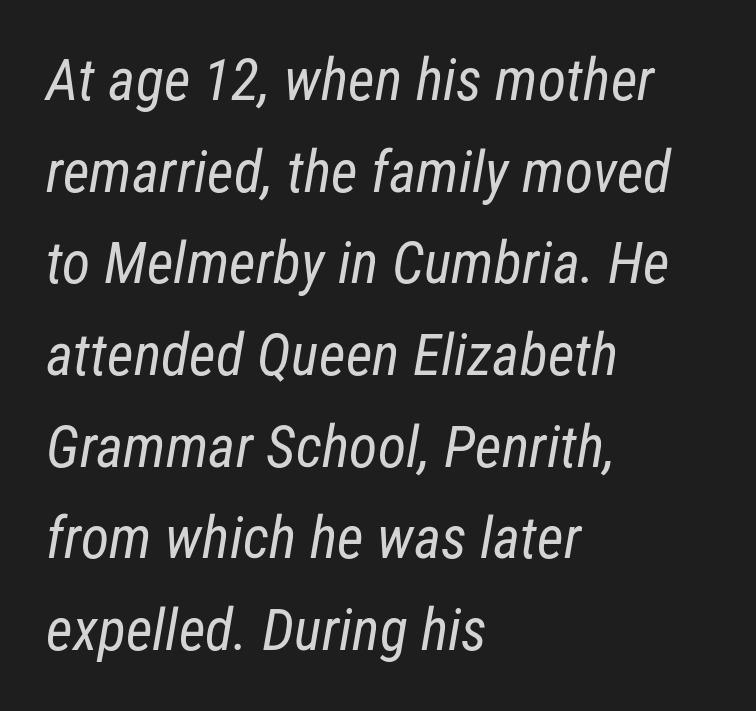
The image shows 58 px regular-weight, condensed sans-serif type; set left-aligned, normal line spacing (1.58x), normal letter spacing, not underlined; low stroke contrast and a medium x-height.
